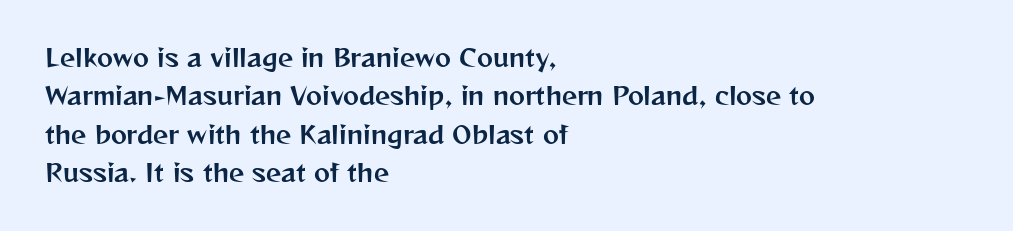
Q: Is the text italic (slanted)? A: No, it is upright.
Q: Is the text underlined? A: No.
Q: How is the paragraph aligned? A: Left-aligned.
Q: Is the spacing between letters normal or unusually wide? A: Normal.
Q: Is the spacing between lines tight, normal or loose? A: Normal.
